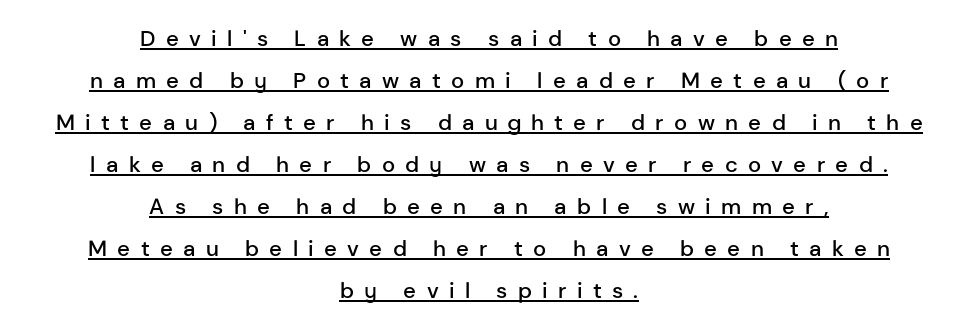
The rendering positions every line midway between the sides. The passage shown has open, widely tracked lettering throughout. The lettering is marked with a stroke running underneath it. Is the type bold? Partly — it's a semibold, heavier than regular but not fully bold. Unlike italic type, these characters show no tilt at all. This block would shrink considerably if given ordinary leading; it's expanded now.
